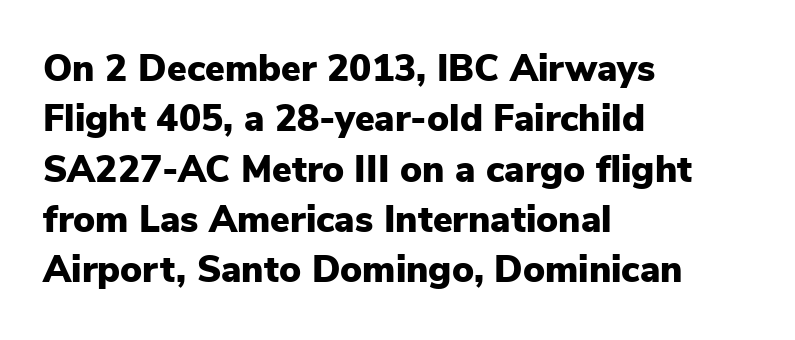
Look at the bottom of the vertical strokes: they stop flat, with no serifs. The lettering holds an erect, upright posture throughout. Rule under the text: the space is simply empty. The letterforms sit shoulder to shoulder at normal distance. You could not count columns in this text — the font is proportionally spaced.
